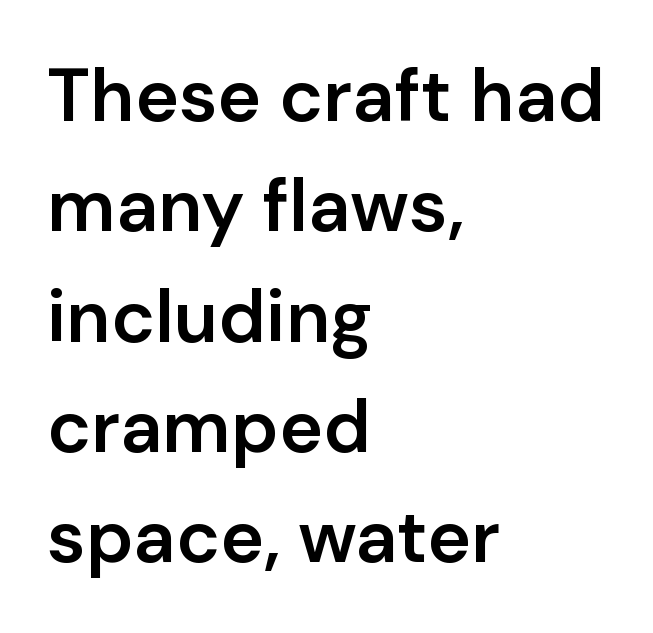
The space directly below the letters is spotless. Nothing unusual about the tracking: characters are spaced as the font intends. The text block is weighted toward the left margin, trailing off unevenly rightward. This is the in-between weight designers call semibold or demi. This sample has the flowing, uneven cadence of proportional lettering.
